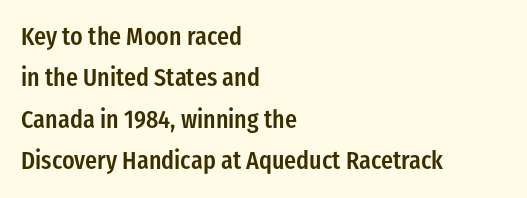
Q: Is the text bold? A: Semi-bold.
Q: Is the text italic (slanted)? A: No, it is upright.
Q: Is the text underlined? A: No.
Q: How is the paragraph aligned? A: Left-aligned.
Q: Is the spacing between letters normal or unusually wide? A: Normal.
Q: Is the spacing between lines tight, normal or loose? A: Normal.
